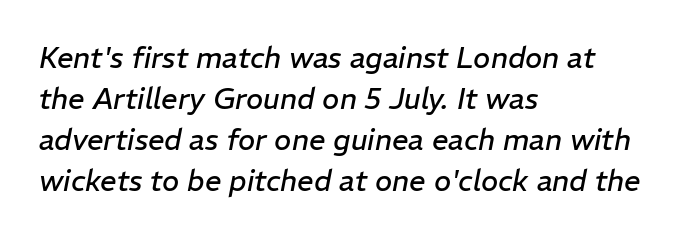
{"italic": "yes", "lean": "right", "slant_degrees": 11, "bold": "no", "weight": "regular", "width": "normal", "stroke_contrast": "low", "x_height": "medium", "monospaced": "no", "underline": "no", "align": "left", "line_spacing": "normal", "line_spacing_ratio": 1.41, "letter_spacing": "normal", "letter_spacing_em": 0.0, "glyph_px": 29}
